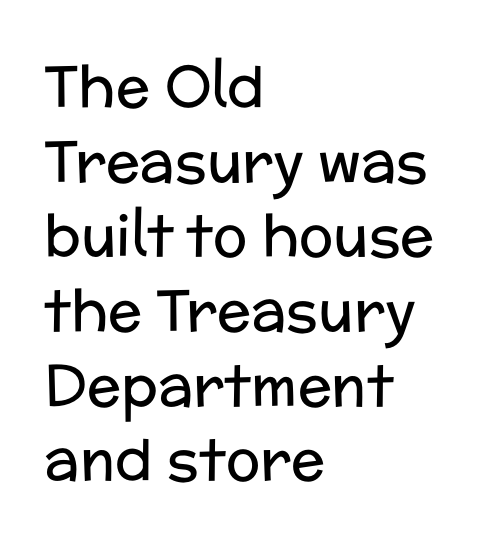
Honestly, the row spacing looks completely unremarkable. Layout note: lines flush left. The area under the type is left untouched. Character widths vary here, with narrow letters taking less room than wide ones. Characters remain perfectly vertical along every line.
